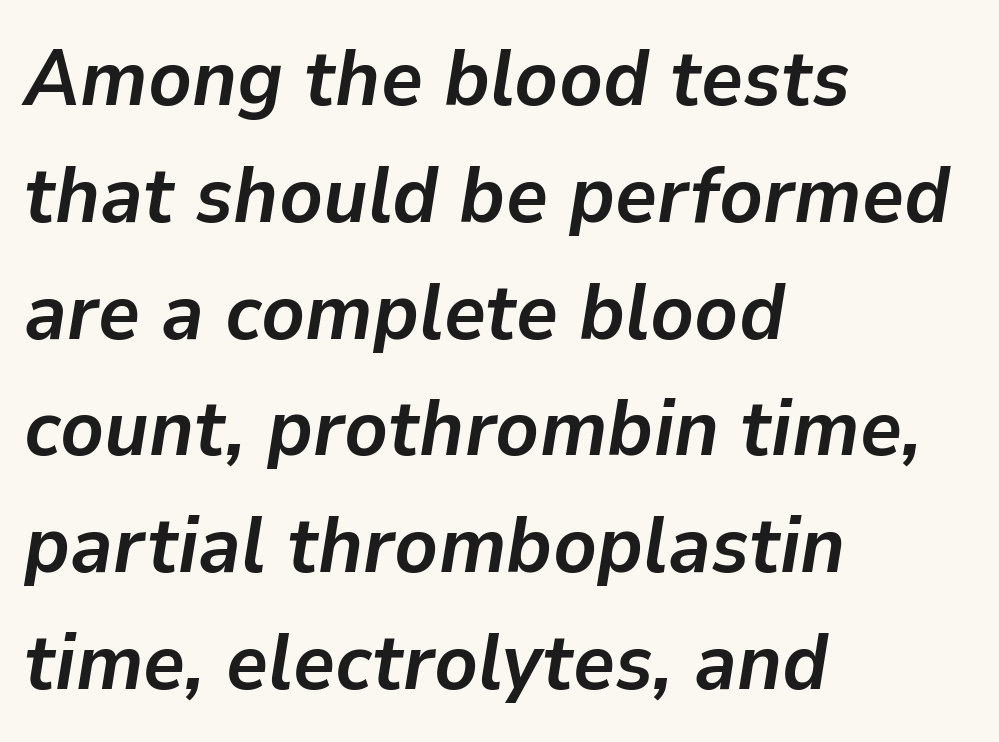
Q: Is the text bold? A: Yes.
Q: Is the text italic (slanted)? A: Yes, it leans right by about 9 degrees.
Q: Is the text underlined? A: No.
Q: How is the paragraph aligned? A: Left-aligned.
Q: Is the spacing between letters normal or unusually wide? A: Normal.
Q: Is the spacing between lines tight, normal or loose? A: Normal.
Q: Width (condensed, normal, or wide)? A: Normal.
Q: Stroke contrast? A: Low.
Q: x-height? A: Medium.
Q: Monospaced? A: No.
